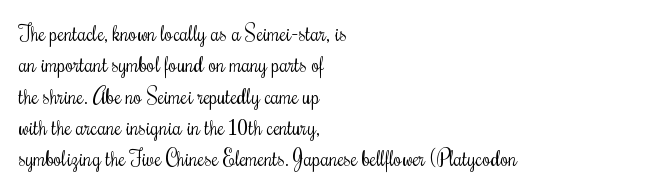
{"bold": "no", "underline": "no", "align": "left", "line_spacing": "normal", "line_spacing_ratio": 1.49, "letter_spacing": "normal", "letter_spacing_em": 0.0, "glyph_px": 21}
